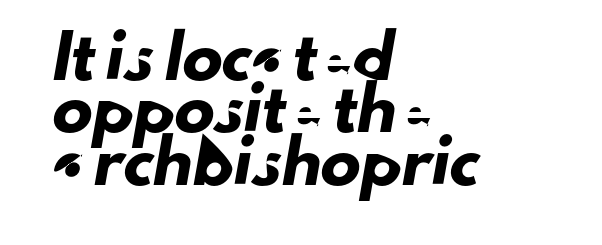
Q: Is the typeface a serif or a sans-serif typeface? A: Sans-serif.
Q: Is the text underlined? A: No.
Q: How is the paragraph aligned? A: Left-aligned.
Q: Is the spacing between letters normal or unusually wide? A: Normal.
Q: Is the spacing between lines tight, normal or loose? A: Normal.
Q: Width (condensed, normal, or wide)? A: Normal.
Q: Stroke contrast? A: Low.
Q: x-height? A: Small.
Q: Monospaced? A: No.
